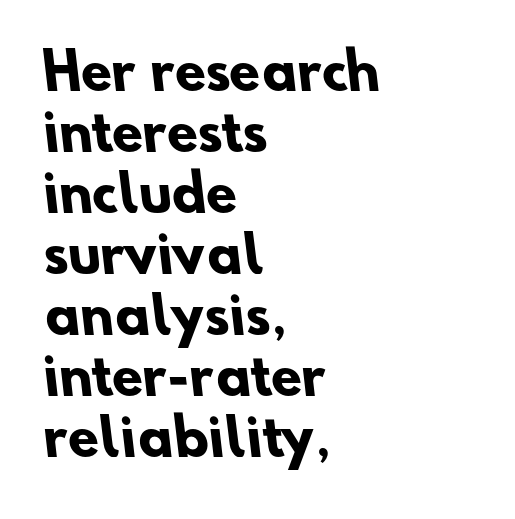
Characters follow at the spacing the type designer built in. The strokes are fattened all the way to bold. Do the characters align in a grid? No, the font is proportional. Nope, no serifs anywhere on these letters. If you drew a ruler down the left edge, every line would touch it.
